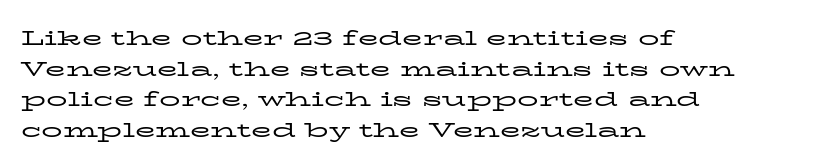
{"italic": "no", "bold": "no", "underline": "no", "align": "left", "line_spacing": "normal", "line_spacing_ratio": 1.46, "letter_spacing": "normal", "letter_spacing_em": 0.0, "glyph_px": 21}
